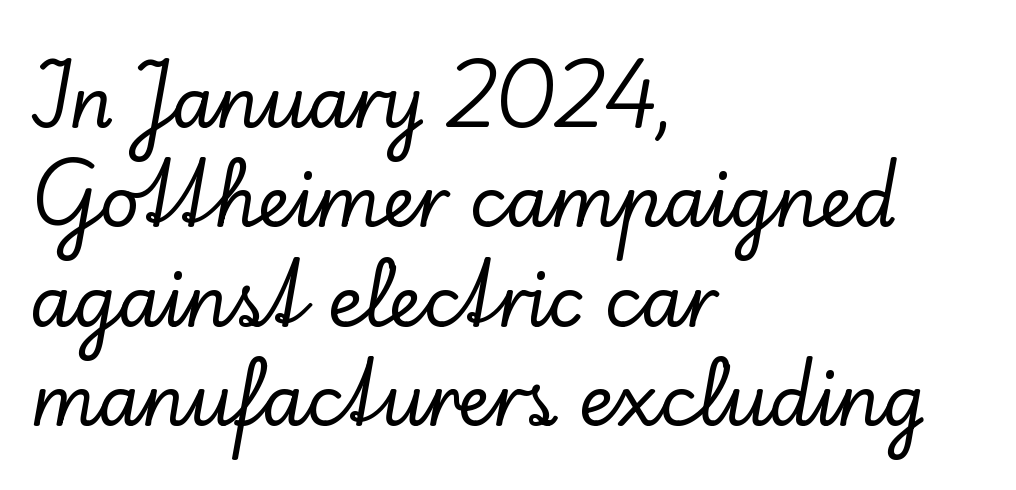
The image shows 69 px serif type; set left-aligned, normal line spacing (1.44x), normal letter spacing, not underlined; low stroke contrast and a small x-height.
